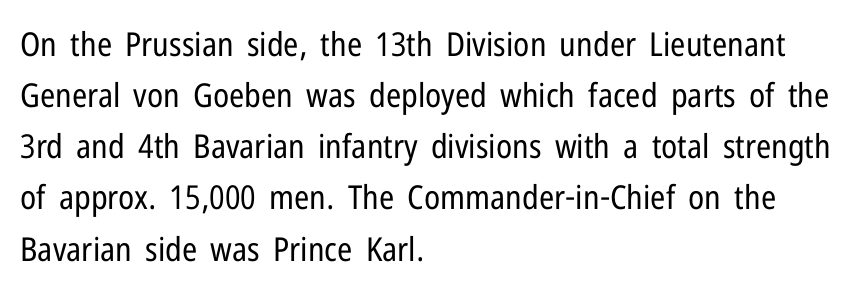
The image shows 33 px regular-weight, condensed sans-serif type, upright; set left-aligned, normal line spacing (1.55x), normal letter spacing, not underlined; low stroke contrast and a medium x-height.
